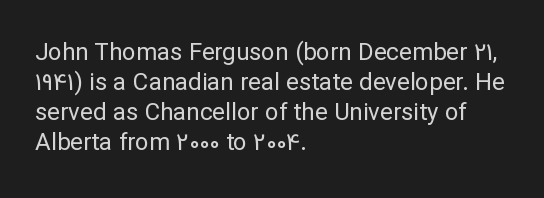
The image shows 24 px text type, upright; set left-aligned, normal line spacing (1.25x), normal letter spacing, not underlined.
